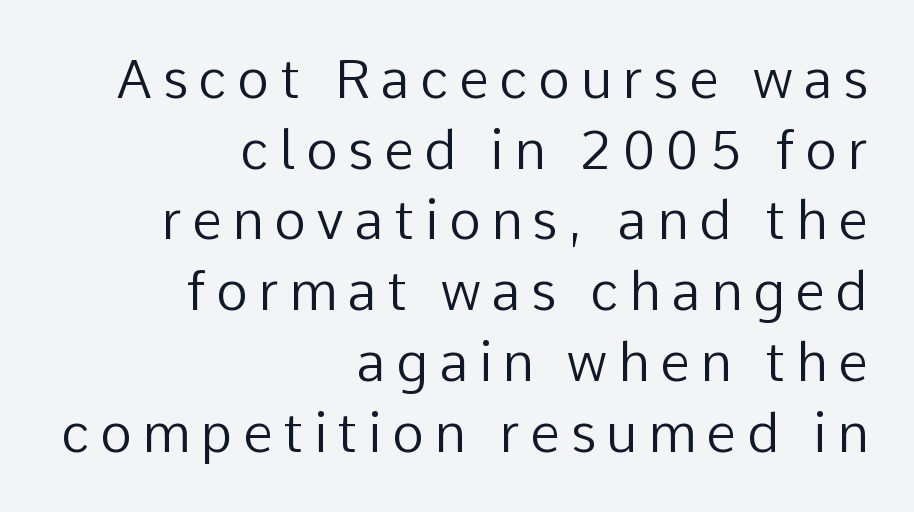
The image shows 54 px regular-weight sans-serif type, upright; set right-aligned, normal line spacing (1.31x), not underlined; low stroke contrast and a medium x-height.
